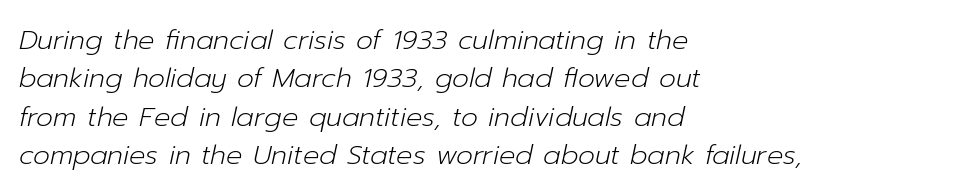
The image shows 27 px text type, italic (leaning right); set left-aligned, normal line spacing (1.42x), normal letter spacing, not underlined.
